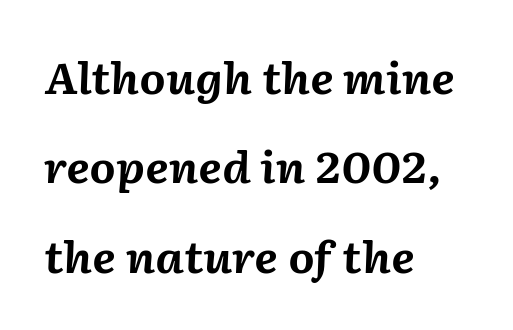
Style check: oblique. You could not count columns in this text — the font is proportionally spaced. Descender tails drop into unmarked territory. The tracking reads as untouched default to a designer's eye. Short and long lines alike share a common starting point at left. Loosely led — the rows are spread out.
